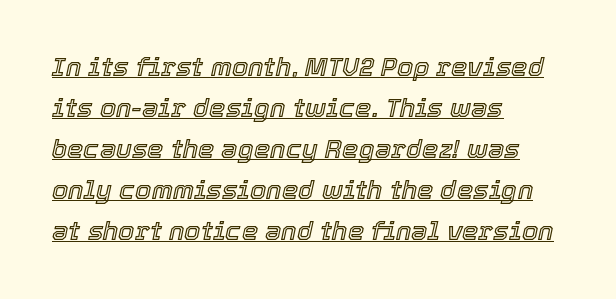
The space between consecutive lines is moderate. The horizontal fit of the characters is conventional and even. Like a heading marked for emphasis, these lines bear an underscore. Short and long lines alike share a common starting point at left. A typesetter would mark this as italic.
